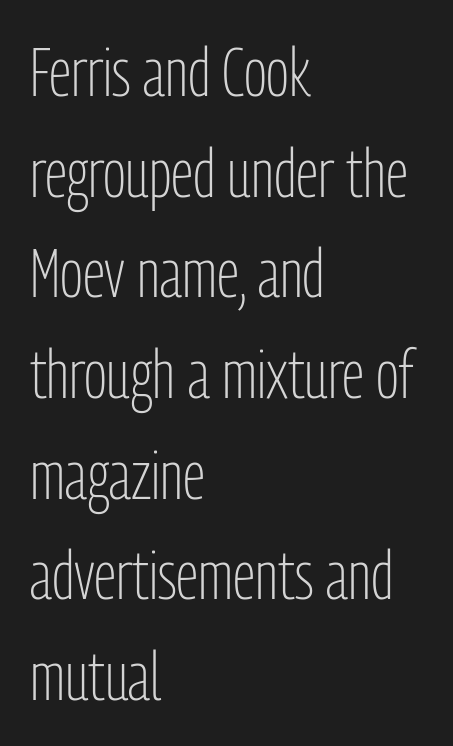
The compositor pushed each line to the left boundary. The gap between lines stays unmarked. The lettering stays uniformly vertical, giving the passage a roman look. Stroke terminals: plain, sans-serif. The face used here is rendered with its standard letterfit.
